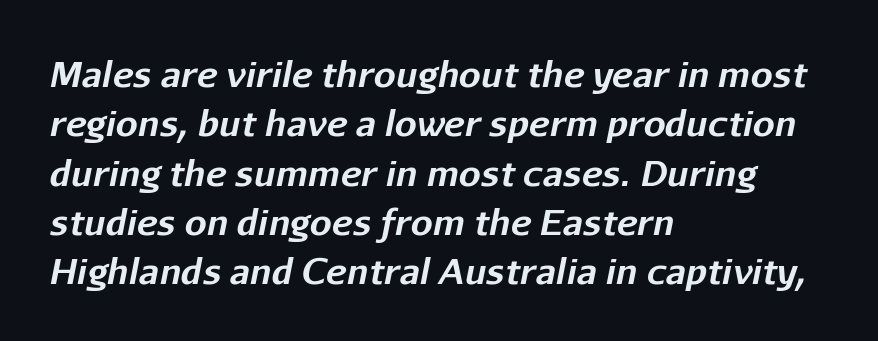
{"italic": "yes", "lean": "right", "slant_degrees": 11, "bold": "yes", "weight": "bold", "width": "normal", "stroke_contrast": "low", "x_height": "medium", "monospaced": "no", "underline": "no", "align": "left", "line_spacing": "normal", "line_spacing_ratio": 1.41, "letter_spacing": "normal", "letter_spacing_em": 0.0, "glyph_px": 35}
